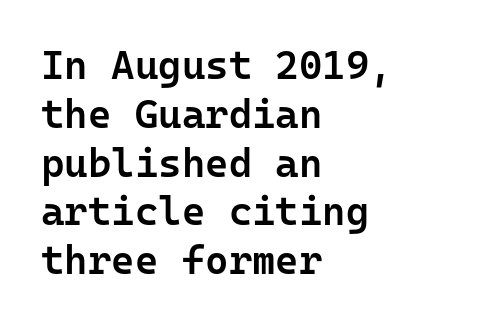
{"serif": "no", "italic": "no", "bold": "semi", "weight": "semibold", "width": "normal", "stroke_contrast": "low", "x_height": "medium", "monospaced": "yes", "underline": "no", "align": "left", "line_spacing_ratio": 1.22, "letter_spacing": "normal", "letter_spacing_em": 0.0, "glyph_px": 40}
